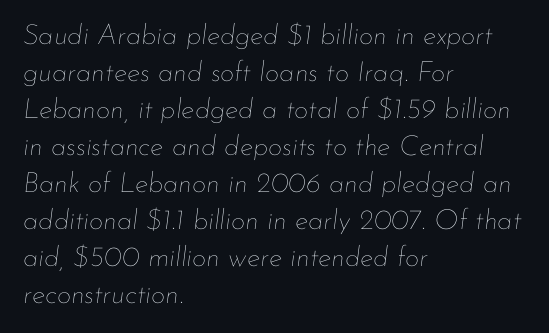
{"italic": "yes", "lean": "right", "slant_degrees": 7, "bold": "no", "weight": "thin", "width": "normal", "stroke_contrast": "low", "x_height": "small", "monospaced": "no", "underline": "no", "align": "left", "line_spacing": "normal", "line_spacing_ratio": 1.32, "letter_spacing": "normal", "letter_spacing_em": 0.0, "glyph_px": 28}
